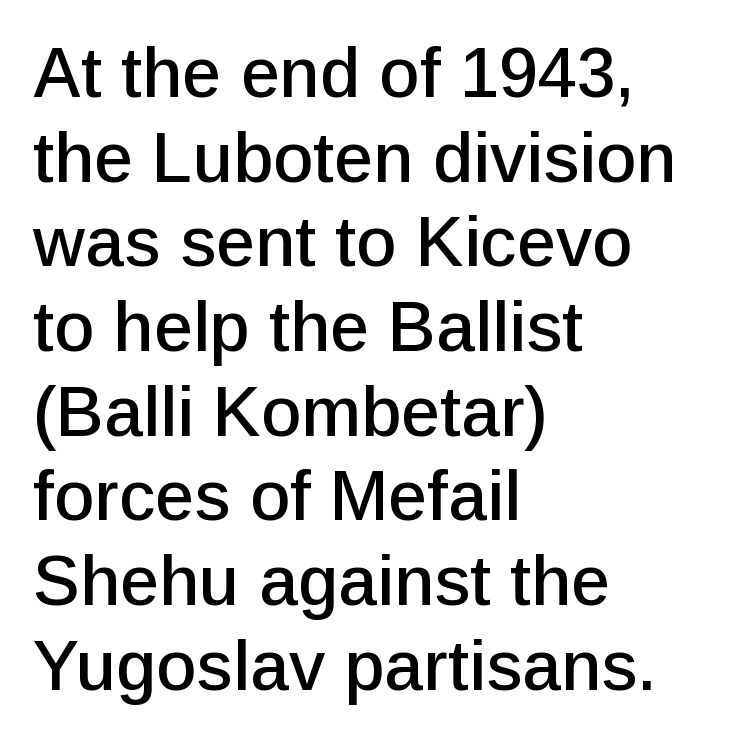
{"serif": "no", "italic": "no", "width": "normal", "stroke_contrast": "low", "x_height": "medium", "monospaced": "no", "underline": "no", "align": "left", "line_spacing_ratio": 1.21, "letter_spacing": "normal", "letter_spacing_em": 0.0, "glyph_px": 70}
